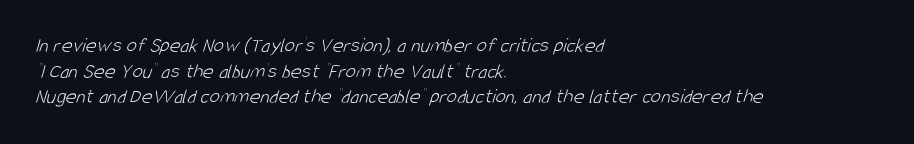
The image shows 21 px text type; set left-aligned, line spacing 1.22x, normal letter spacing, not underlined.
